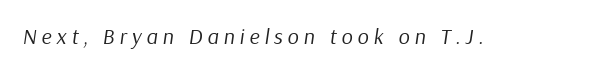
Unmarked baselines from the first word to the last. The weight would be labelled regular, book, light, or lighter still. Spacing between characters has been opened up far beyond the box default. Italic: yes, the glyphs are oblique.
